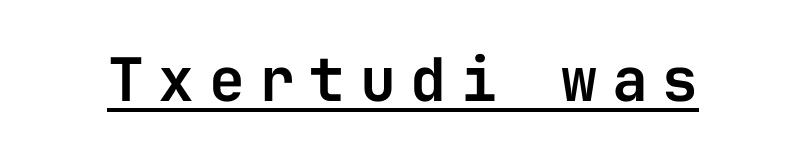
The image shows 60 px sans-serif type, upright, monospaced; set unusually wide letter spacing (+0.24 em), underlined; low stroke contrast and a medium x-height.
